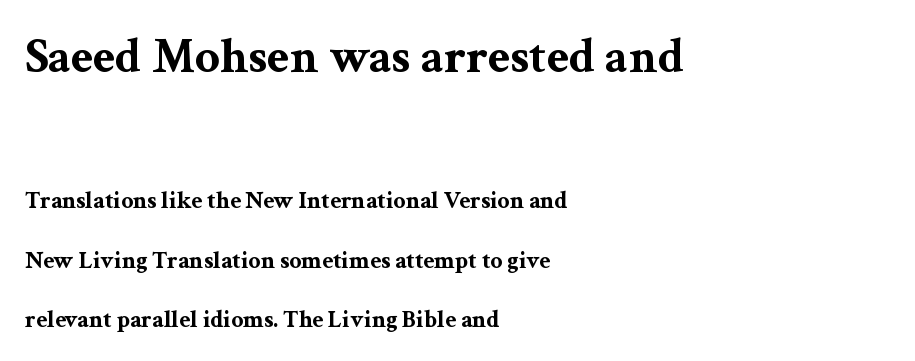
Alignment: flush left. These lines are rendered in a variable-pitch font. Is this a sans? No — the strokes have serifs. The designer dialed line spacing up above the default. Unlike italic type, these characters show no tilt at all.
